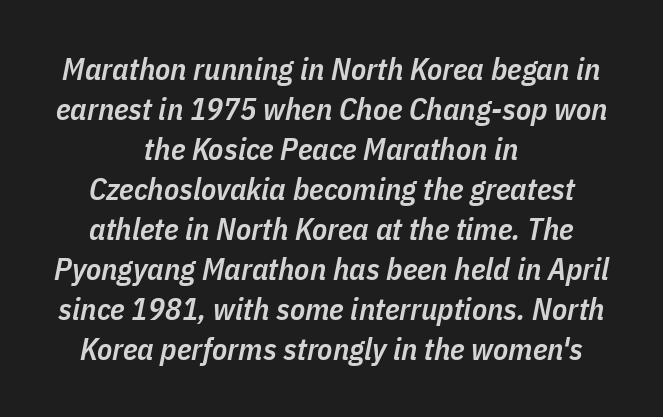
Is this a fixed-width face? No — the glyphs have proportional, varying widths. This is oblique type, the kind used for emphasis or titles. The letters sit at their default tracking, neither squeezed nor spread. I'd describe the lettering as semibold — firm but not a full bold. Typeset on center — no edge is straight.
